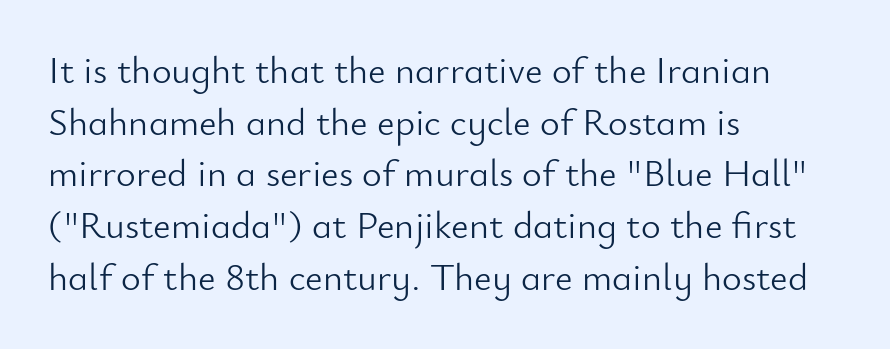
Q: Is the text bold? A: No.
Q: Is the text italic (slanted)? A: No, it is upright.
Q: Is the typeface a serif or a sans-serif typeface? A: Sans-serif.
Q: Is the text underlined? A: No.
Q: How is the paragraph aligned? A: Left-aligned.
Q: Is the spacing between letters normal or unusually wide? A: Normal.
Q: Is the spacing between lines tight, normal or loose? A: Normal.
Q: Width (condensed, normal, or wide)? A: Normal.
Q: Stroke contrast? A: Low.
Q: x-height? A: Small.
Q: Monospaced? A: No.
